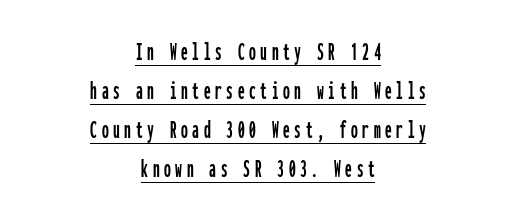
Underlining? Definitely there. These lines were composed using upright roman letters. One-word summary of the alignment: center. Rows of type keep a routine distance in the vertical direction.
